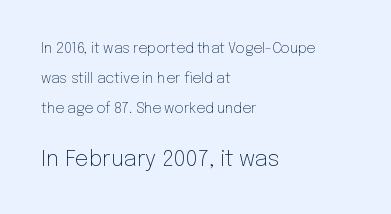
{"italic": "no", "bold": "no", "underline": "no", "align": "left", "line_spacing": "loose", "line_spacing_ratio": 2.14, "letter_spacing": "normal", "letter_spacing_em": 0.0, "larger_block": "second", "size_ratio": 1.57, "glyph_px": 22}
